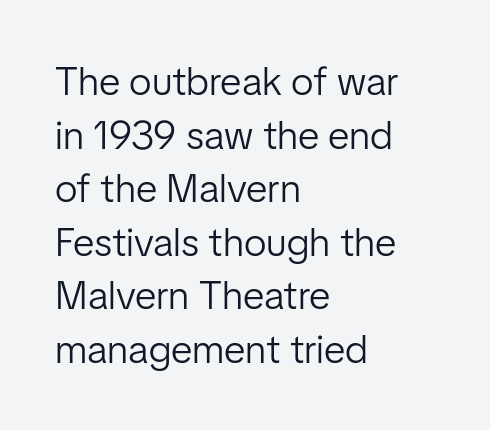
The image shows 40 px light sans-serif type, upright; set left-aligned, normal line spacing (1.34x), normal letter spacing, not underlined; low stroke contrast and a medium x-height.
